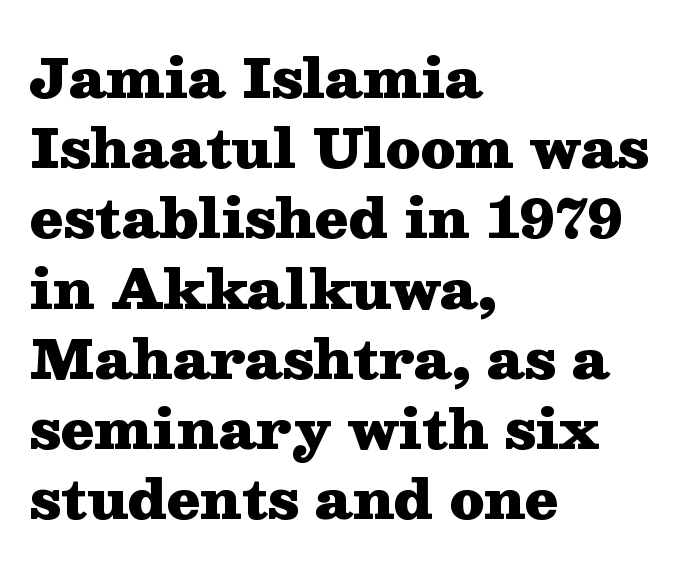
{"serif": "yes", "italic": "no", "bold": "yes", "weight": "heavy", "width": "wide", "stroke_contrast": "medium", "x_height": "medium", "monospaced": "no", "underline": "no", "align": "left", "line_spacing": "normal", "line_spacing_ratio": 1.3, "letter_spacing": "normal", "letter_spacing_em": 0.0, "glyph_px": 54}
